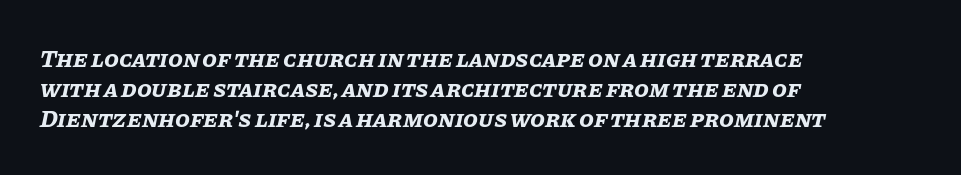
{"italic": "yes", "lean": "right", "slant_degrees": 11, "bold": "yes", "underline": "no", "align": "left", "line_spacing": "normal", "line_spacing_ratio": 1.25, "letter_spacing": "normal", "letter_spacing_em": 0.0, "glyph_px": 24}
